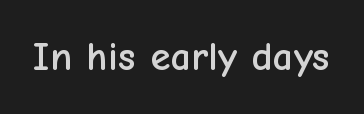
The image shows 41 px sans-serif type, upright; set normal letter spacing, not underlined; low stroke contrast and a medium x-height.
